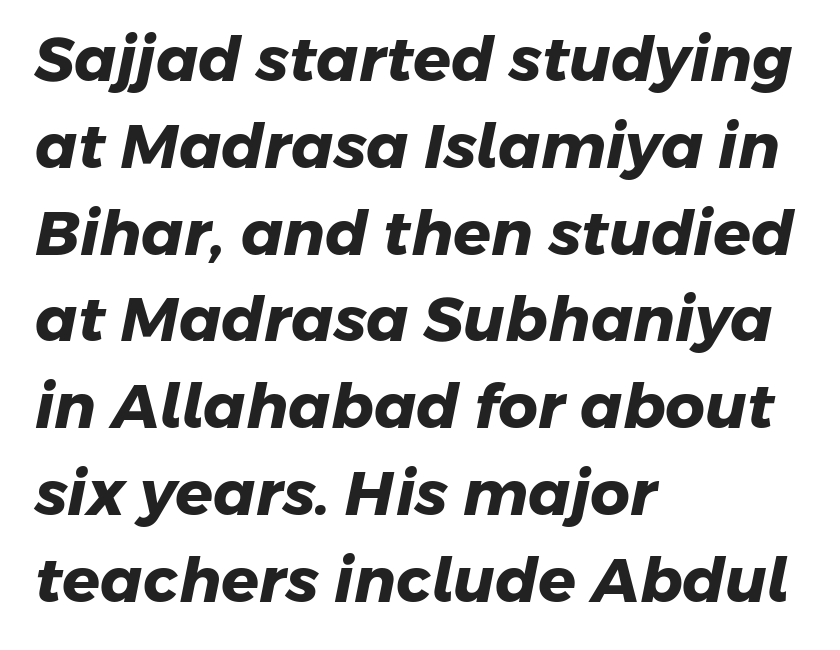
Q: Is the text bold? A: Yes.
Q: Is the typeface a serif or a sans-serif typeface? A: Sans-serif.
Q: Is the text underlined? A: No.
Q: How is the paragraph aligned? A: Left-aligned.
Q: Is the spacing between letters normal or unusually wide? A: Normal.
Q: Is the spacing between lines tight, normal or loose? A: Normal.
Q: Width (condensed, normal, or wide)? A: Normal.
Q: Stroke contrast? A: Low.
Q: x-height? A: Medium.
Q: Monospaced? A: No.
